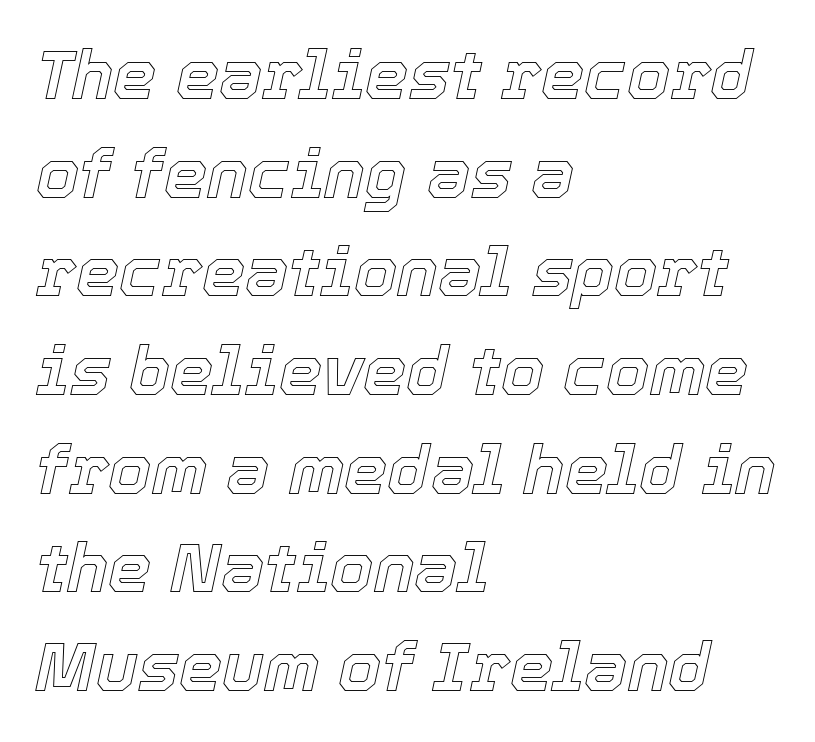
{"italic": "yes", "lean": "right", "slant_degrees": 12, "width": "normal", "x_height": "medium", "monospaced": "no", "underline": "no", "align": "left", "line_spacing": "normal", "line_spacing_ratio": 1.43, "letter_spacing": "normal", "letter_spacing_em": 0.0, "glyph_px": 69}
